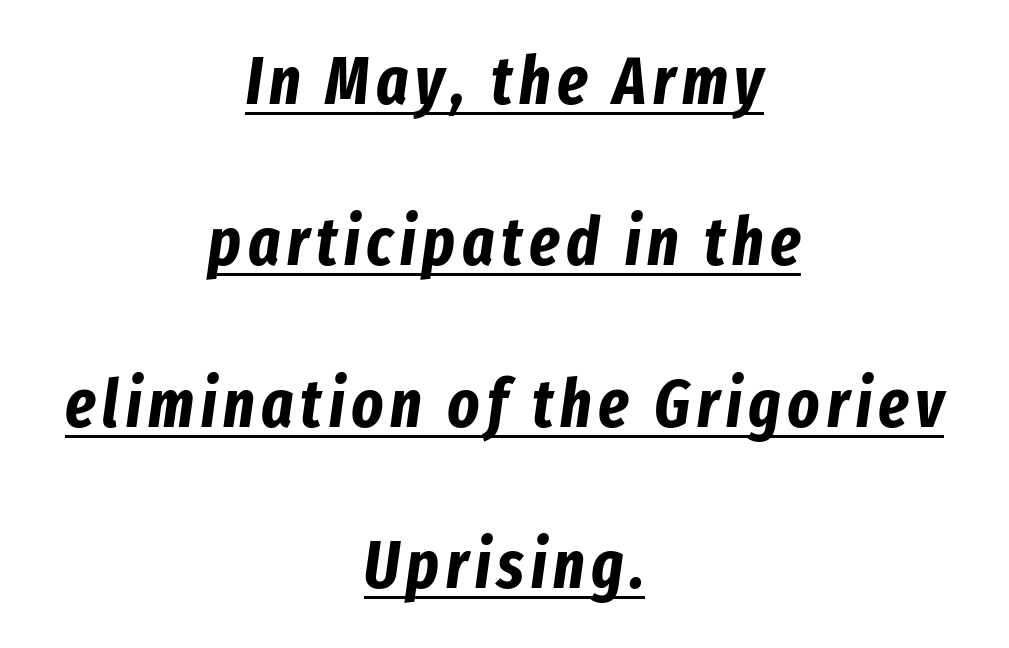
The image shows 67 px bold, condensed type, italic (leaning right); set centered, loose line spacing (2.41x), underlined; low stroke contrast and a medium x-height.
